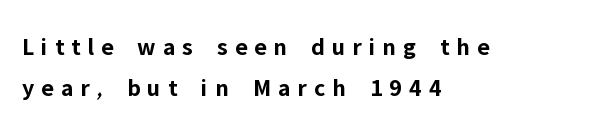
{"italic": "no", "bold": "yes", "underline": "no", "align": "left", "line_spacing": "normal", "line_spacing_ratio": 1.65, "letter_spacing": "wide", "letter_spacing_em": 0.28, "glyph_px": 25}
